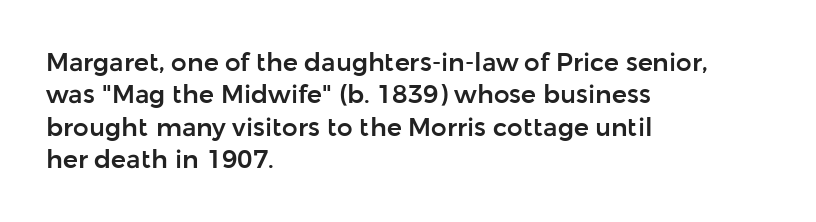
Is there much room between lines? A standard amount, neither cramped nor airy. The passage shown is not underscored anywhere. Visually the block forms a straight wall on the left and a jagged coastline on the right. The lettering holds an erect, upright posture throughout. This rendering leaves character spacing at its baseline value.
